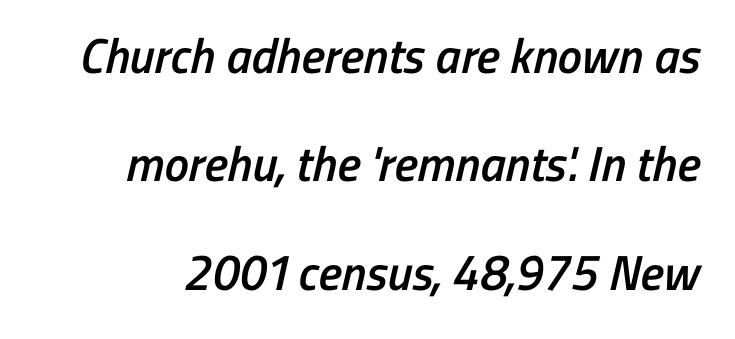
{"serif": "no", "bold": "semi", "weight": "semibold", "width": "condensed", "stroke_contrast": "low", "x_height": "medium", "monospaced": "no", "underline": "no", "line_spacing": "loose", "line_spacing_ratio": 2.21, "letter_spacing": "normal", "letter_spacing_em": 0.0, "glyph_px": 49}
